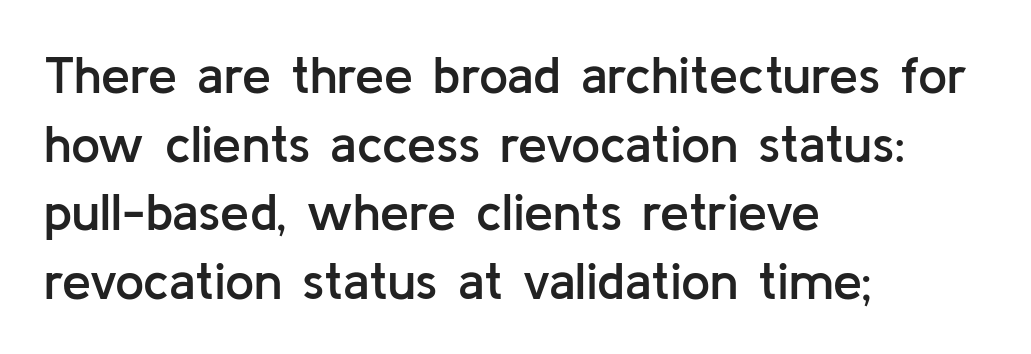
Q: Is the text bold? A: Semi-bold.
Q: Is the text italic (slanted)? A: No, it is upright.
Q: Is the typeface a serif or a sans-serif typeface? A: Sans-serif.
Q: Is the text underlined? A: No.
Q: How is the paragraph aligned? A: Left-aligned.
Q: Is the spacing between letters normal or unusually wide? A: Normal.
Q: Is the spacing between lines tight, normal or loose? A: Normal.
Q: Width (condensed, normal, or wide)? A: Normal.
Q: Stroke contrast? A: Low.
Q: x-height? A: Medium.
Q: Monospaced? A: No.
